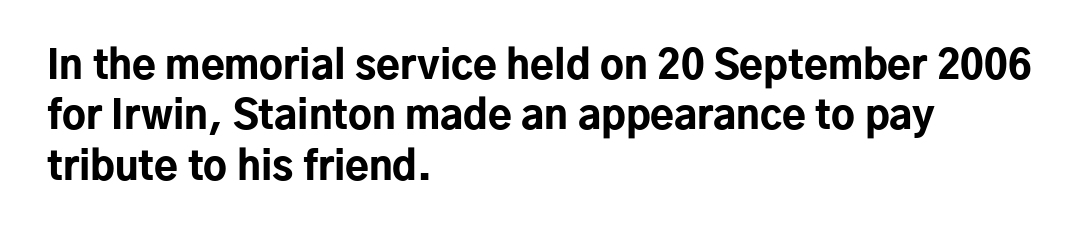
The image shows 39 px bold sans-serif type, upright; set left-aligned, normal line spacing (1.29x), normal letter spacing, not underlined; low stroke contrast and a medium x-height.
